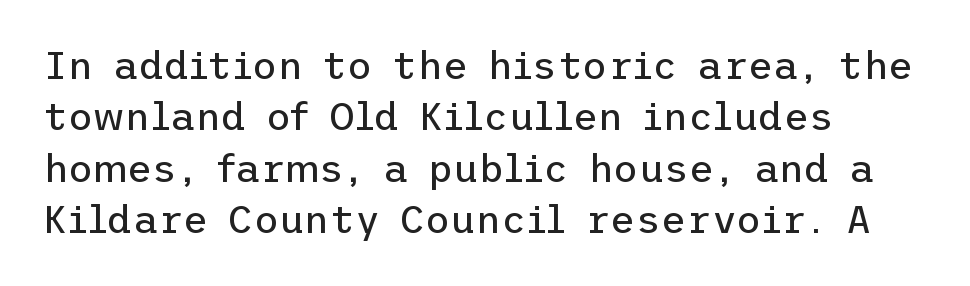
Caption: multi-line text, flush left, ragged right. Notice how descenders clear the ascenders below comfortably — that's standard leading. The space beneath each line is pristine and unruled. Heaviness? Minimal to ordinary, like unemphasized prose. Style check: upright. The passage shown is typeset with a sans-serif family.
